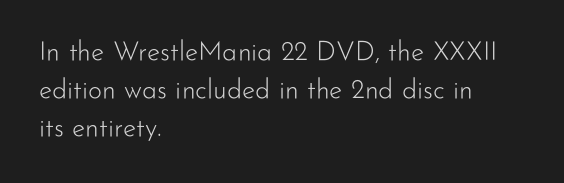
{"italic": "no", "bold": "no", "underline": "no", "align": "left", "line_spacing": "normal", "line_spacing_ratio": 1.41, "letter_spacing": "normal", "letter_spacing_em": 0.0, "glyph_px": 27}
